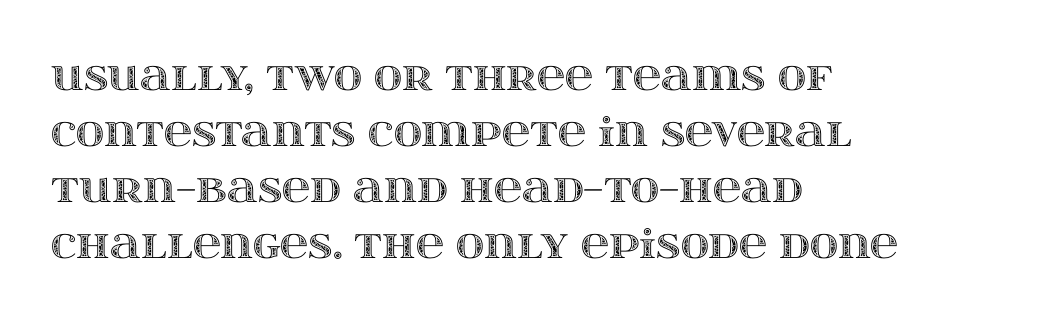
{"italic": "no", "width": "wide", "x_height": "large", "monospaced": "no", "underline": "no", "align": "left", "line_spacing": "normal", "line_spacing_ratio": 1.44, "letter_spacing": "normal", "letter_spacing_em": 0.0, "glyph_px": 39}
